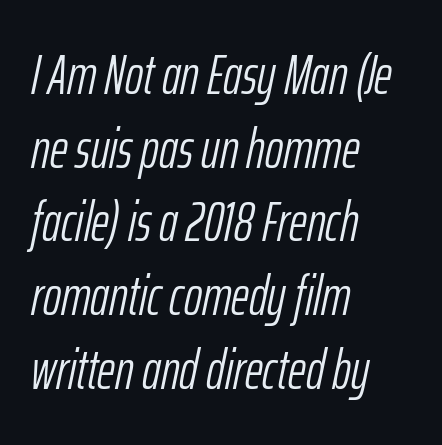
{"italic": "yes", "lean": "right", "slant_degrees": 12, "bold": "no", "weight": "light", "width": "condensed", "stroke_contrast": "low", "x_height": "medium", "monospaced": "no", "underline": "no", "align": "left", "line_spacing": "normal", "line_spacing_ratio": 1.34, "letter_spacing": "normal", "letter_spacing_em": 0.0, "glyph_px": 55}
